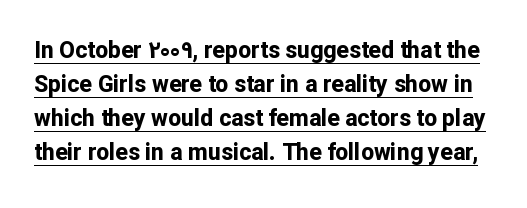
A typesetter would call this leading conventional body-copy spacing. Summary of weight: heavy, a full bold. Descenders here cross a horizontal rule under the line. Quick note: not italic, upright. This sample uses plain, unmodified letter spacing.
